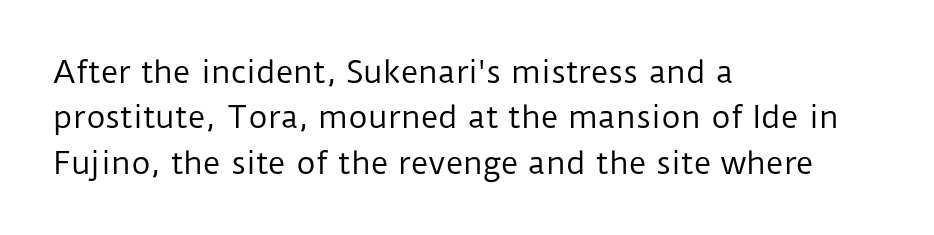
Is this a fixed-width face? No — the glyphs have proportional, varying widths. Stroke thickness stays within the range of a standard reading face or lighter. These lines are composed in type without serifs. Reading down the column, the eye jumps a familiar distance to each next line. Posture: upright roman.
